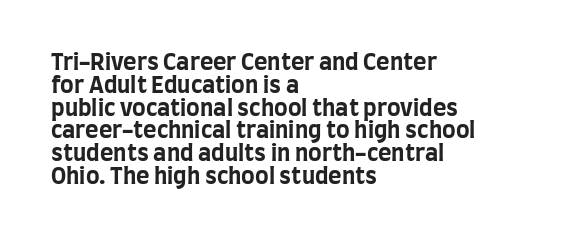
Q: Is the text bold? A: Yes.
Q: Is the text italic (slanted)? A: No, it is upright.
Q: Is the text underlined? A: No.
Q: How is the paragraph aligned? A: Left-aligned.
Q: Is the spacing between letters normal or unusually wide? A: Normal.
Q: Is the spacing between lines tight, normal or loose? A: Tight.
